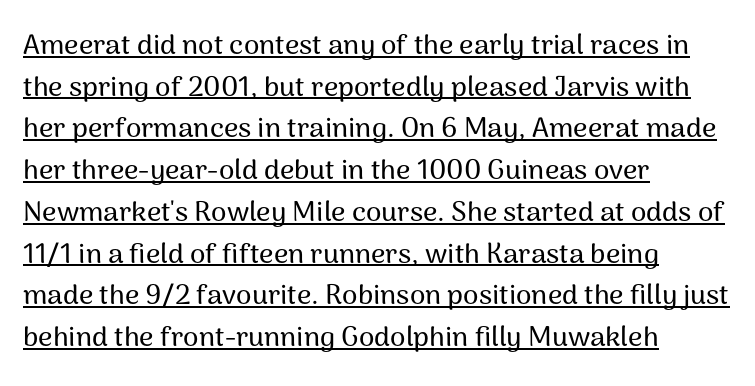
Q: Is the text italic (slanted)? A: No, it is upright.
Q: Is the typeface a serif or a sans-serif typeface? A: Sans-serif.
Q: Is the text underlined? A: Yes.
Q: How is the paragraph aligned? A: Left-aligned.
Q: Is the spacing between letters normal or unusually wide? A: Normal.
Q: Is the spacing between lines tight, normal or loose? A: Normal.
Q: Width (condensed, normal, or wide)? A: Normal.
Q: Stroke contrast? A: Medium.
Q: x-height? A: Medium.
Q: Monospaced? A: No.
